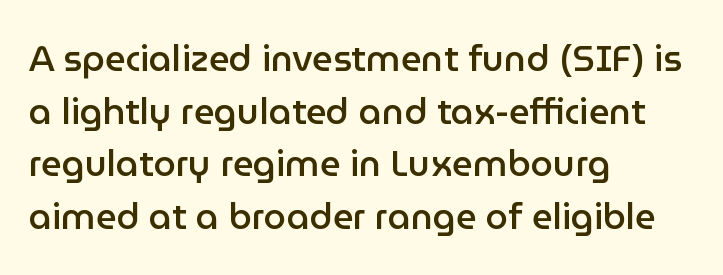
How heavy is the stroke? Medium-heavy — a semibold, shy of bold. Does the leading feel generous? No, just average. In CSS terms this would be text-align: left. The string is rendered with underlining switched off. Each letter keeps its own natural width here, so spacing adapts to shape.
